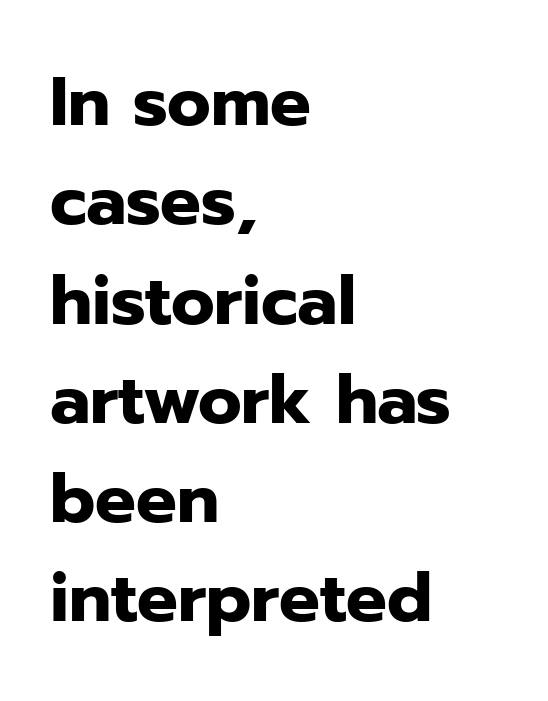
{"serif": "no", "italic": "no", "bold": "yes", "weight": "heavy", "width": "normal", "stroke_contrast": "low", "x_height": "medium", "monospaced": "no", "underline": "no", "align": "left", "line_spacing": "normal", "line_spacing_ratio": 1.46, "letter_spacing": "normal", "letter_spacing_em": 0.0, "glyph_px": 68}
